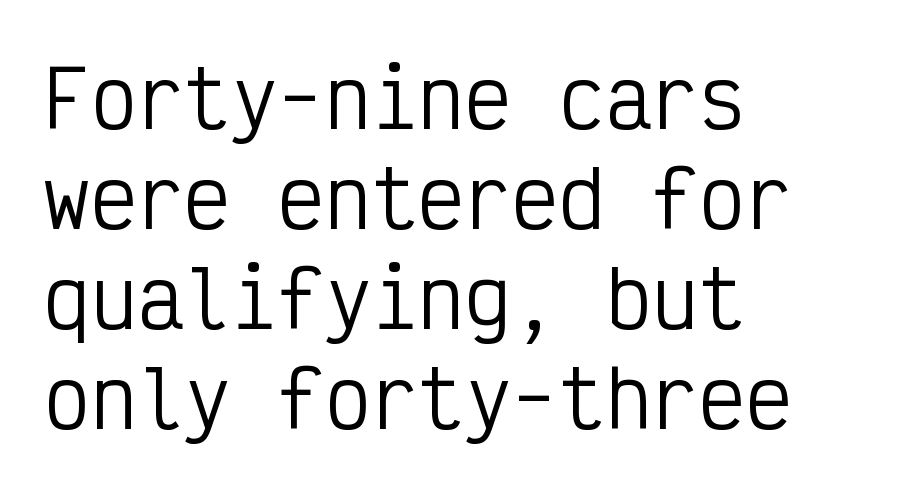
A clean baseline with only descenders dipping below it. Do the characters align in a grid? Yes, the font is monospaced. If you drew a line through each stem, it would be perfectly vertical. A sans-serif font was chosen for this passage.
